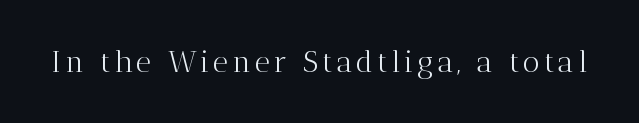
No extra ink here — the face is not bold. You can tell from the footed stems that serif type was used. These lines were composed using upright roman letters. A clean baseline with only descenders dipping below it. Note the varied advance widths — an 'i' is clearly narrower than an 'm'.
